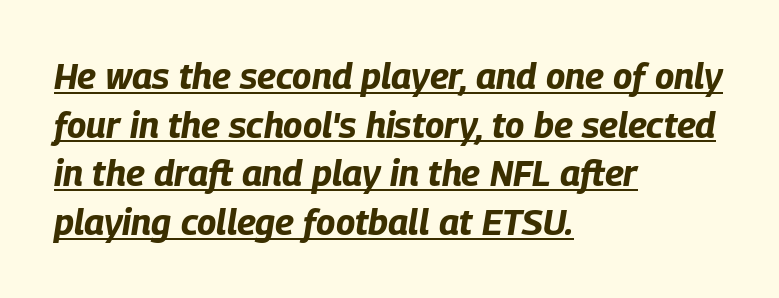
Q: Is the text bold? A: Yes.
Q: Is the text italic (slanted)? A: Yes, it leans right by about 9 degrees.
Q: Is the text underlined? A: Yes.
Q: How is the paragraph aligned? A: Left-aligned.
Q: Is the spacing between letters normal or unusually wide? A: Normal.
Q: Is the spacing between lines tight, normal or loose? A: Normal.
Q: Width (condensed, normal, or wide)? A: Condensed.
Q: Stroke contrast? A: Low.
Q: x-height? A: Large.
Q: Monospaced? A: No.
